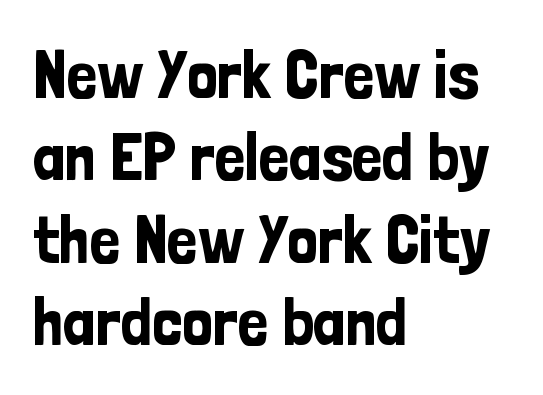
The image shows 68 px condensed sans-serif type, upright; set left-aligned, line spacing 1.21x, normal letter spacing, not underlined; low stroke contrast and a medium x-height.
